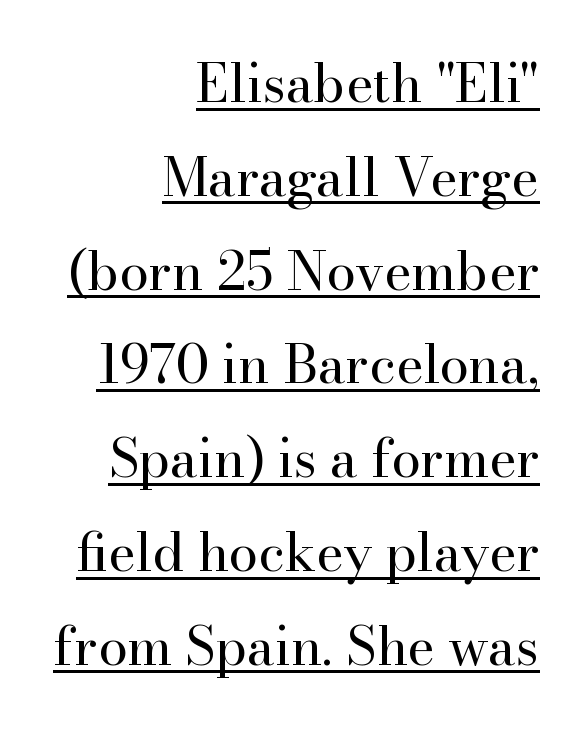
Q: Is the text bold? A: No.
Q: Is the text italic (slanted)? A: No, it is upright.
Q: Is the typeface a serif or a sans-serif typeface? A: Serif.
Q: Is the text underlined? A: Yes.
Q: How is the paragraph aligned? A: Right-aligned.
Q: Is the spacing between letters normal or unusually wide? A: Normal.
Q: Width (condensed, normal, or wide)? A: Normal.
Q: Stroke contrast? A: High.
Q: x-height? A: Small.
Q: Monospaced? A: No.
